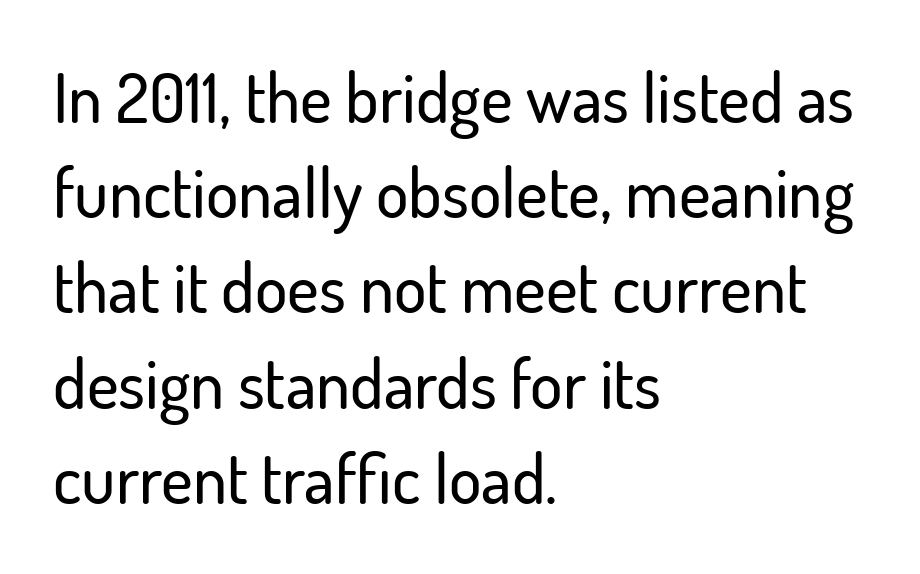
{"serif": "no", "italic": "no", "width": "normal", "stroke_contrast": "low", "x_height": "small", "monospaced": "no", "underline": "no", "align": "left", "line_spacing": "normal", "line_spacing_ratio": 1.4, "letter_spacing": "normal", "letter_spacing_em": 0.0, "glyph_px": 68}
